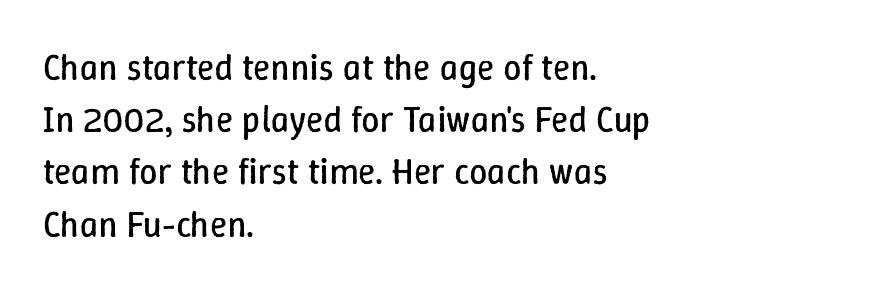
Italic: no, the glyphs are upright roman. This rendering uses left alignment, leaving the right contour irregular. Does extra space separate the letters? No, they use regular spacing. The area under the type is left untouched. Whoever set this chose a conventional vertical rhythm. Think of a printed novel: that variable character pitch is what you see here.
